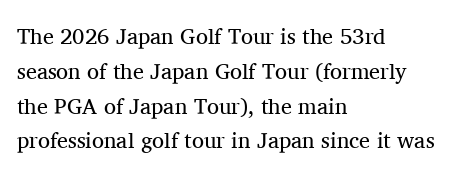
The image shows 22 px text type, upright; set left-aligned, normal line spacing (1.58x), normal letter spacing, not underlined.
